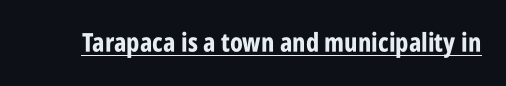
No extra tracking has been applied to these lines. Glance below the letters and you will spot a drawn line. Quick note: not italic, upright. The letters are bold, with thick, heavy strokes.
